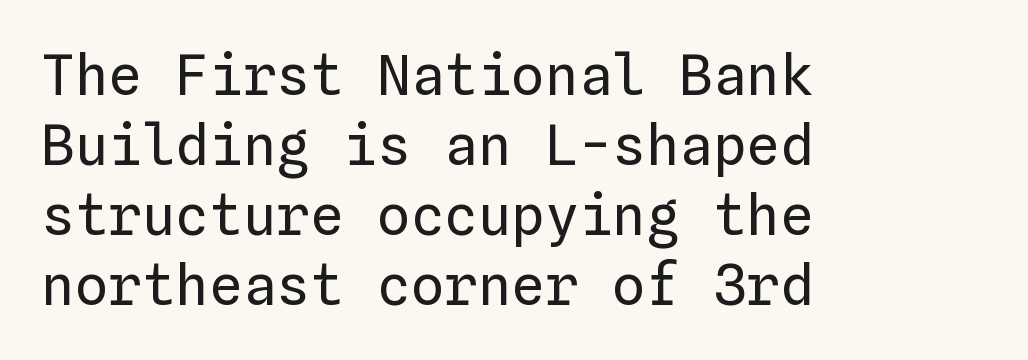
{"italic": "no", "bold": "no", "weight": "regular", "width": "normal", "stroke_contrast": "low", "x_height": "medium", "monospaced": "yes", "underline": "no", "align": "left", "line_spacing": "normal", "line_spacing_ratio": 1.25, "letter_spacing": "normal", "letter_spacing_em": 0.0, "glyph_px": 56}
